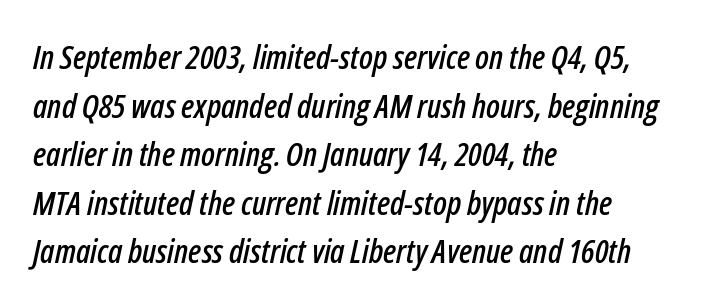
{"italic": "yes", "lean": "right", "slant_degrees": 12, "width": "condensed", "stroke_contrast": "low", "x_height": "medium", "monospaced": "no", "underline": "no", "align": "left", "line_spacing": "normal", "line_spacing_ratio": 1.47, "letter_spacing": "normal", "letter_spacing_em": 0.0, "glyph_px": 33}
